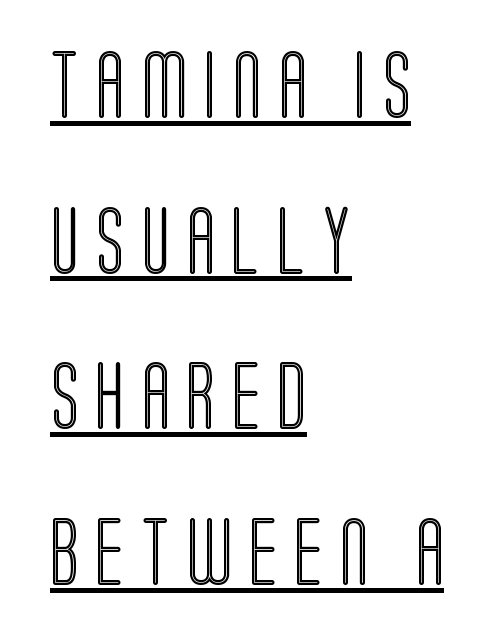
Q: Is the text italic (slanted)? A: No, it is upright.
Q: Is the text underlined? A: Yes.
Q: How is the paragraph aligned? A: Left-aligned.
Q: Is the spacing between letters normal or unusually wide? A: Unusually wide.
Q: Is the spacing between lines tight, normal or loose? A: Loose.
Q: Width (condensed, normal, or wide)? A: Condensed.
Q: x-height? A: Large.
Q: Monospaced? A: No.
